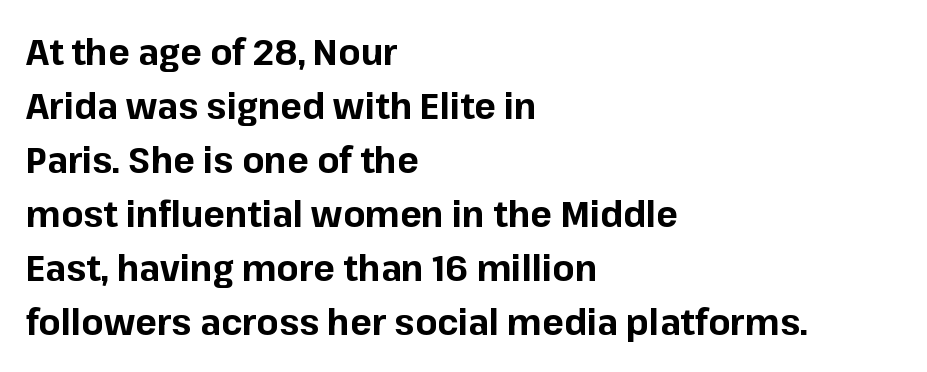
Q: Is the text bold? A: Yes.
Q: Is the text italic (slanted)? A: No, it is upright.
Q: Is the typeface a serif or a sans-serif typeface? A: Sans-serif.
Q: Is the text underlined? A: No.
Q: How is the paragraph aligned? A: Left-aligned.
Q: Is the spacing between letters normal or unusually wide? A: Normal.
Q: Is the spacing between lines tight, normal or loose? A: Normal.
Q: Width (condensed, normal, or wide)? A: Normal.
Q: Stroke contrast? A: Low.
Q: x-height? A: Medium.
Q: Monospaced? A: No.
